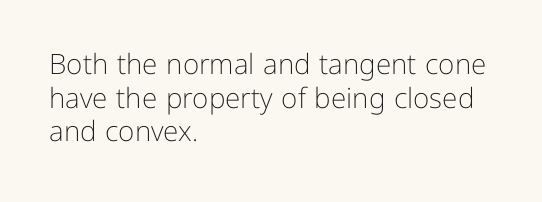
Q: Is the text bold? A: No.
Q: Is the text italic (slanted)? A: No, it is upright.
Q: Is the typeface a serif or a sans-serif typeface? A: Sans-serif.
Q: Is the text underlined? A: No.
Q: How is the paragraph aligned? A: Left-aligned.
Q: Is the spacing between letters normal or unusually wide? A: Normal.
Q: Width (condensed, normal, or wide)? A: Normal.
Q: Stroke contrast? A: Low.
Q: x-height? A: Medium.
Q: Monospaced? A: No.
